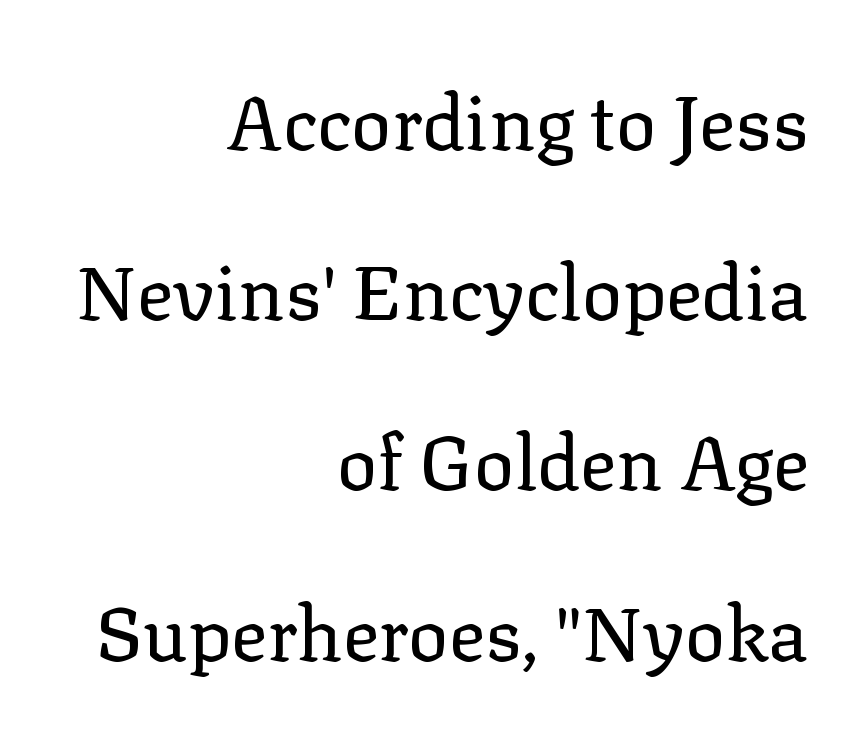
The image shows 76 px regular-weight serif type, upright; set right-aligned, loose line spacing (2.24x), normal letter spacing, not underlined; low stroke contrast and a medium x-height.
